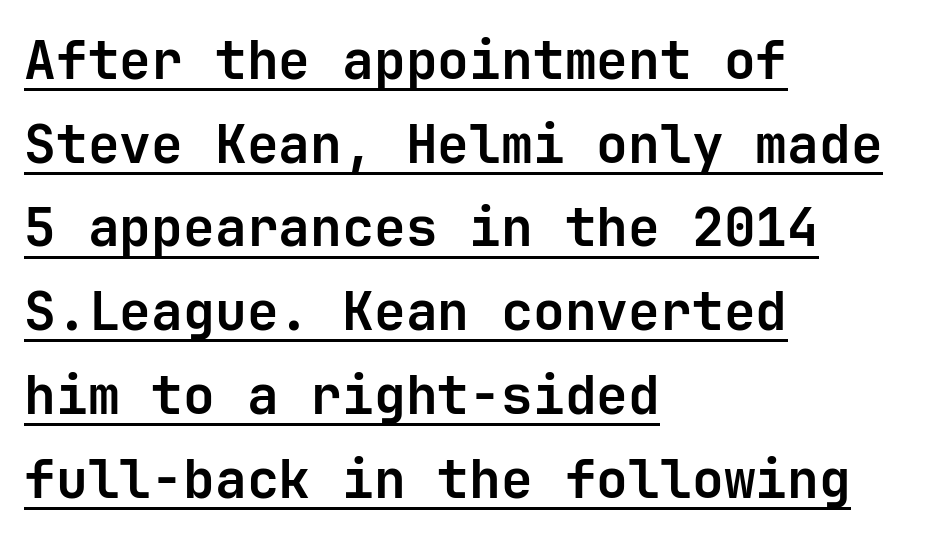
The image shows 53 px bold sans-serif type, upright, monospaced; set left-aligned, normal line spacing (1.58x), normal letter spacing, underlined; low stroke contrast and a medium x-height.
